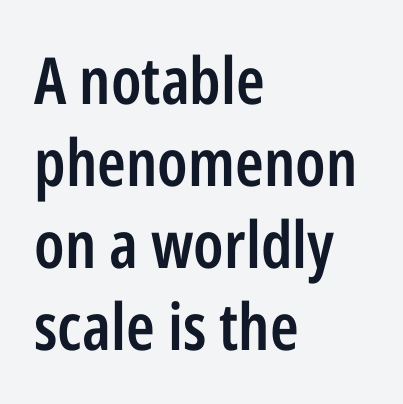
The rendering anchors every line to the left-hand side. This is moderately heavy type, rendered in semibold. The passage shown is not underscored anywhere. Students, observe: this is what conventionally led text looks like. Type style note: lacks serifs. Here the designer chose a conventional face with non-uniform glyph widths.
